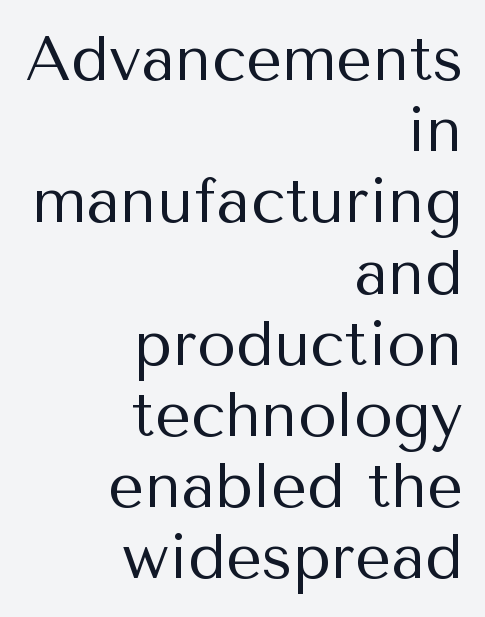
In terms of letterform style, serifs are entirely absent. The lines are packed closely together with very little leading. Here the glyphs are tracked normally, forming tight word shapes. Descenders hang freely into open space. You can tell it's not italic because the verticals are truly vertical.
